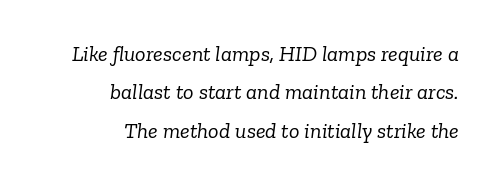
The rendering anchors every line to the right-hand side. Unmarked baselines from the first word to the last. The glyphs look as if they've been sheared to an angle. Tracking value appears to be zero — textbook default spacing.
